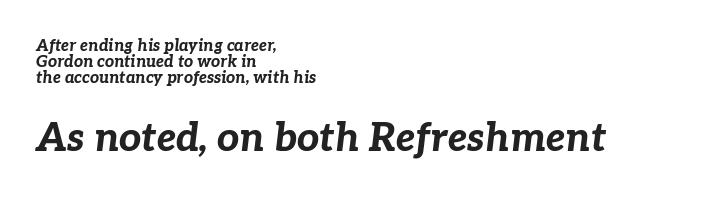
Size hierarchy here favors the trailing block over the leading one. Underline: absent. Looks like regular typesetting: each glyph gets only the width it needs. A typesetter would call this leading minimal, almost set solid.
